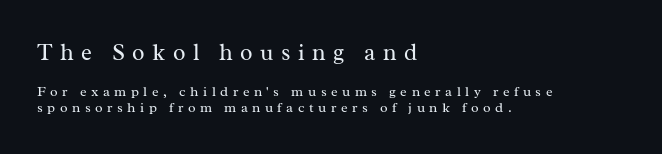
This is roman type, the default non-slanted kind. The letterforms sit at book weight or below. Casual observation: everything's shoved over to the left. Reading top to bottom, the characters get smaller at the block break. Short note: letters widely spaced. The area under the type is left untouched.
